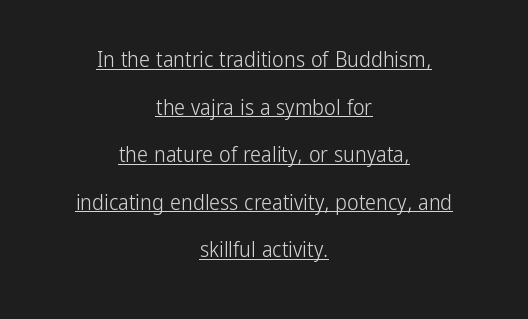
Q: Is the text bold? A: No.
Q: Is the text italic (slanted)? A: No, it is upright.
Q: Is the text underlined? A: Yes.
Q: How is the paragraph aligned? A: Centered.
Q: Is the spacing between letters normal or unusually wide? A: Normal.
Q: Is the spacing between lines tight, normal or loose? A: Loose.
